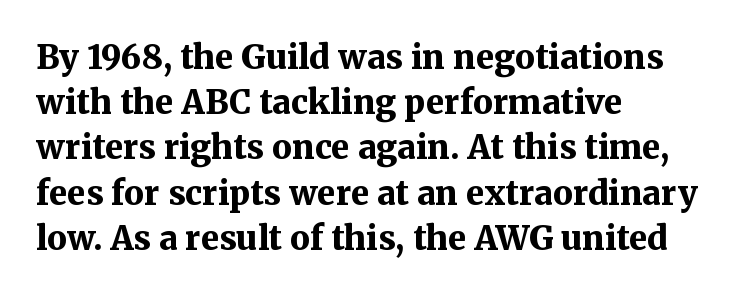
Q: Is the text bold? A: Yes.
Q: Is the text italic (slanted)? A: No, it is upright.
Q: Is the typeface a serif or a sans-serif typeface? A: Serif.
Q: Is the text underlined? A: No.
Q: How is the paragraph aligned? A: Left-aligned.
Q: Is the spacing between letters normal or unusually wide? A: Normal.
Q: Is the spacing between lines tight, normal or loose? A: Normal.
Q: Width (condensed, normal, or wide)? A: Normal.
Q: Stroke contrast? A: Medium.
Q: x-height? A: Medium.
Q: Monospaced? A: No.
